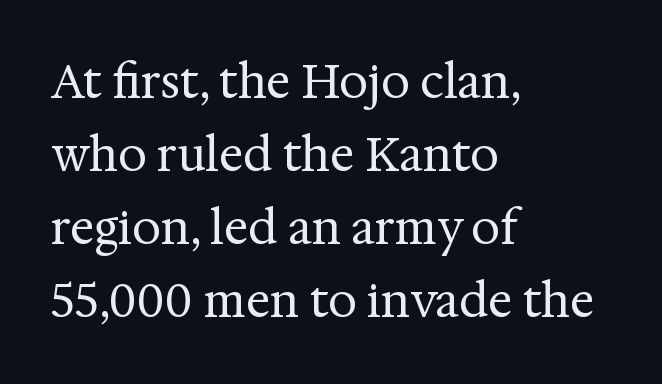
Q: Is the text bold? A: No.
Q: Is the text italic (slanted)? A: No, it is upright.
Q: Is the typeface a serif or a sans-serif typeface? A: Serif.
Q: Is the text underlined? A: No.
Q: How is the paragraph aligned? A: Left-aligned.
Q: Is the spacing between letters normal or unusually wide? A: Normal.
Q: Is the spacing between lines tight, normal or loose? A: Normal.
Q: Width (condensed, normal, or wide)? A: Normal.
Q: Stroke contrast? A: Medium.
Q: x-height? A: Medium.
Q: Monospaced? A: No.
